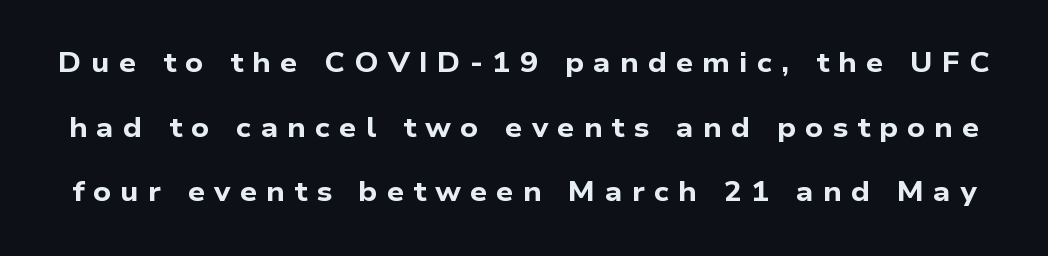
You'd pick this weight for a headline — it's a proper bold. Tracking here is generous; glyphs stand well apart from one another. Does the leading feel generous? Absolutely, it's lavish. Underline: absent.
